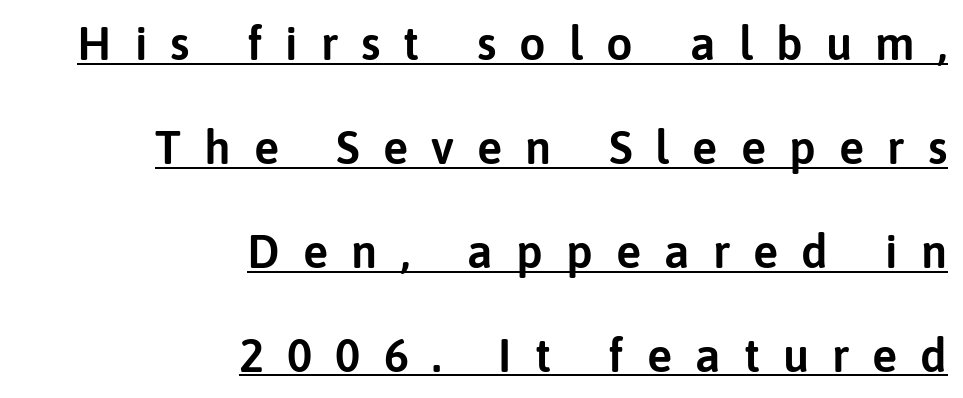
Italic? Not at all — the glyphs are vertical. Caption: lettering with a line underneath. All the whitespace from short lines collects on the left. Note: no serifs on the glyphs. Inter-character spacing is expanded well beyond the font's built-in metrics. Reading down the column, the eye jumps a long way to each next line.
